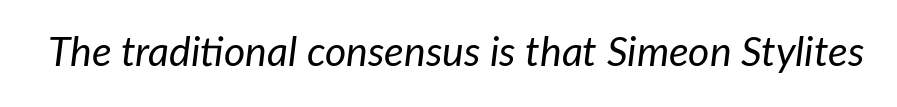
{"italic": "yes", "lean": "right", "slant_degrees": 7, "bold": "no", "weight": "regular", "width": "normal", "stroke_contrast": "low", "x_height": "medium", "monospaced": "no", "underline": "no", "letter_spacing": "normal", "letter_spacing_em": 0.0, "glyph_px": 41}
